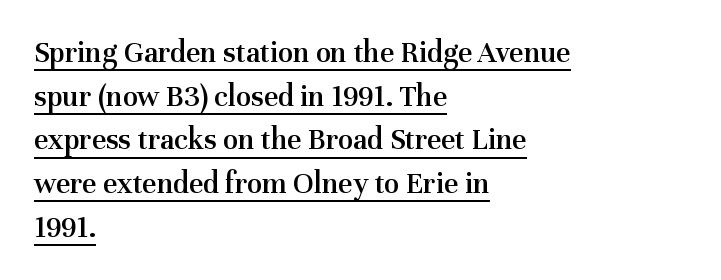
{"serif": "yes", "italic": "no", "bold": "semi", "weight": "semibold", "width": "normal", "stroke_contrast": "medium", "x_height": "medium", "monospaced": "no", "underline": "yes", "align": "left", "line_spacing": "normal", "line_spacing_ratio": 1.41, "letter_spacing": "normal", "letter_spacing_em": 0.0, "glyph_px": 31}
